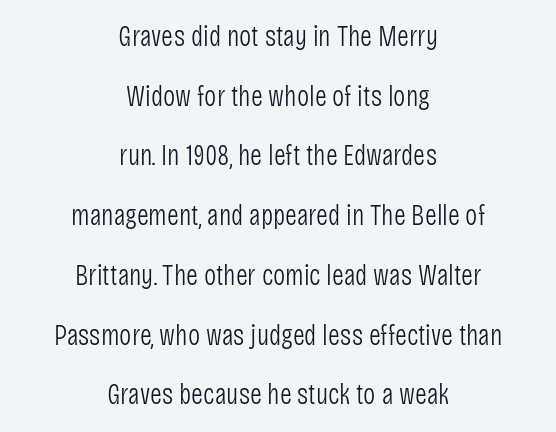
The image shows 29 px light, condensed sans-serif type, upright; set centered, loose line spacing (2.06x), normal letter spacing, not underlined; low stroke contrast and a large x-height.
